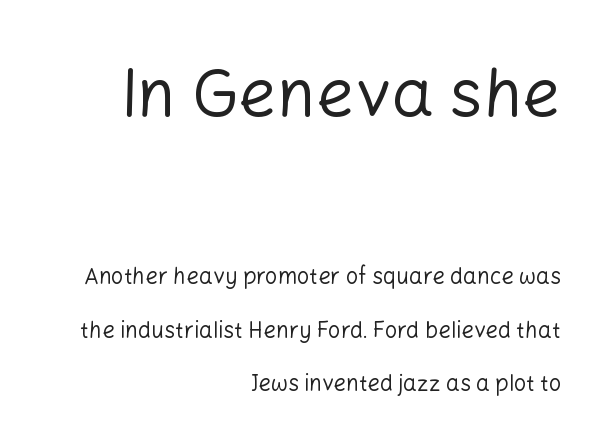
The image shows 67 px regular-weight sans-serif type, upright; set right-aligned, loose line spacing (2.43x), normal letter spacing, not underlined; the first (top) block is 3.05x larger; low stroke contrast and a medium x-height.
